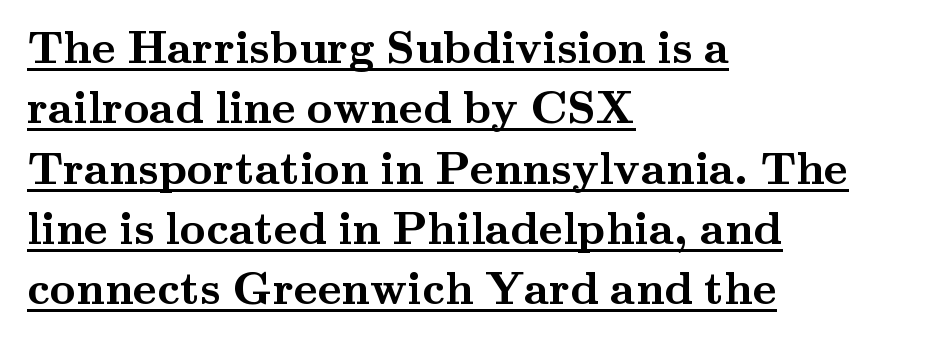
{"serif": "yes", "italic": "no", "bold": "yes", "weight": "semibold", "width": "wide", "stroke_contrast": "medium", "x_height": "small", "monospaced": "no", "underline": "yes", "align": "left", "line_spacing": "normal", "line_spacing_ratio": 1.34, "letter_spacing": "normal", "letter_spacing_em": 0.0, "glyph_px": 45}
